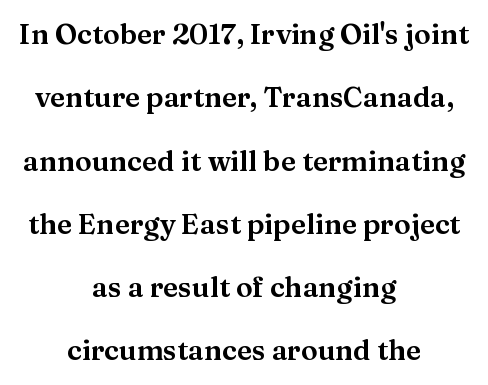
The rendering positions every line midway between the sides. Examine the stroke ends and you'll spot serifs. The face used here is proportionally spaced, like ordinary book or web type. The letters sit at their default tracking, neither squeezed nor spread. You could fit nearly another row in the gap between these rows.
